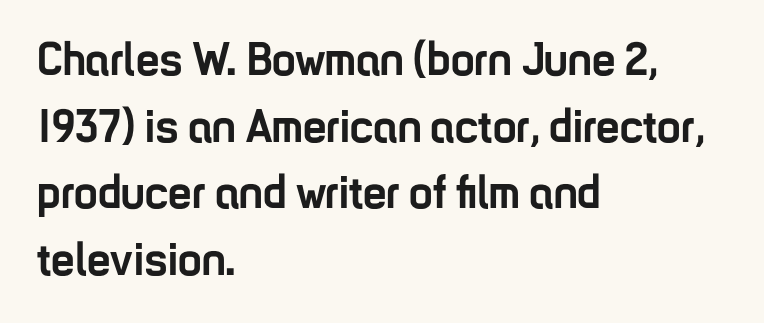
{"serif": "no", "italic": "no", "bold": "yes", "weight": "semibold", "width": "condensed", "stroke_contrast": "low", "x_height": "medium", "monospaced": "no", "underline": "no", "align": "left", "line_spacing": "normal", "line_spacing_ratio": 1.42, "letter_spacing": "normal", "letter_spacing_em": 0.0, "glyph_px": 47}
